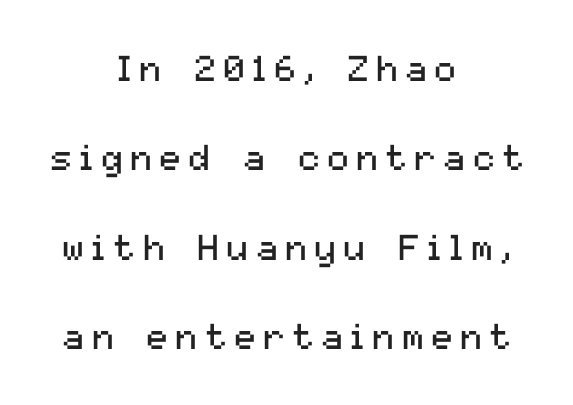
Q: Is the text bold? A: No.
Q: Is the text italic (slanted)? A: No, it is upright.
Q: Is the typeface a serif or a sans-serif typeface? A: Sans-serif.
Q: Is the text underlined? A: No.
Q: How is the paragraph aligned? A: Centered.
Q: Is the spacing between letters normal or unusually wide? A: Unusually wide.
Q: Is the spacing between lines tight, normal or loose? A: Loose.
Q: Width (condensed, normal, or wide)? A: Normal.
Q: Stroke contrast? A: Medium.
Q: x-height? A: Medium.
Q: Monospaced? A: No.
